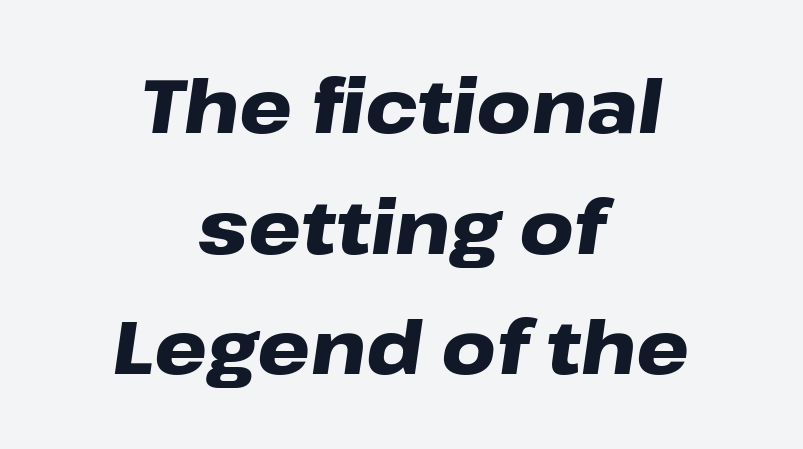
{"italic": "yes", "lean": "right", "slant_degrees": 8, "bold": "yes", "weight": "heavy", "width": "wide", "stroke_contrast": "low", "x_height": "medium", "monospaced": "no", "underline": "no", "align": "center", "line_spacing": "normal", "line_spacing_ratio": 1.61, "letter_spacing": "normal", "letter_spacing_em": 0.0, "glyph_px": 75}
